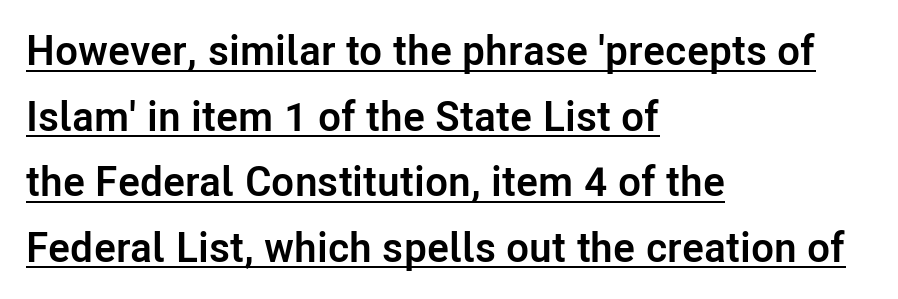
Proportional: the letters do not fall into vertical columns. Each line starts at the same left margin while the right side varies. The letters stand upright; this is a roman face. Pretty heavy lettering here — definitely bold. The words here are underlined.
